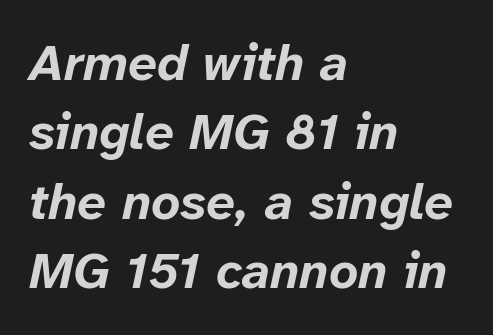
{"italic": "yes", "lean": "right", "slant_degrees": 12, "bold": "yes", "weight": "bold", "width": "normal", "stroke_contrast": "low", "x_height": "medium", "monospaced": "no", "underline": "no", "align": "left", "line_spacing": "normal", "line_spacing_ratio": 1.36, "letter_spacing": "normal", "letter_spacing_em": 0.0, "glyph_px": 51}
